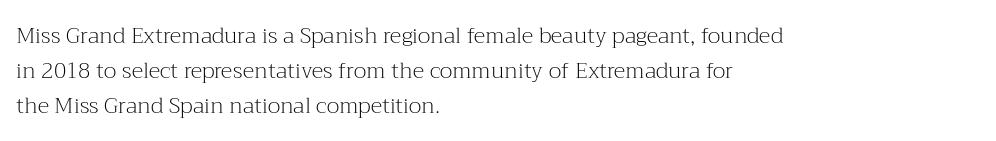
{"italic": "no", "bold": "no", "underline": "no", "align": "left", "line_spacing": "normal", "line_spacing_ratio": 1.59, "letter_spacing": "normal", "letter_spacing_em": 0.0, "glyph_px": 22}
